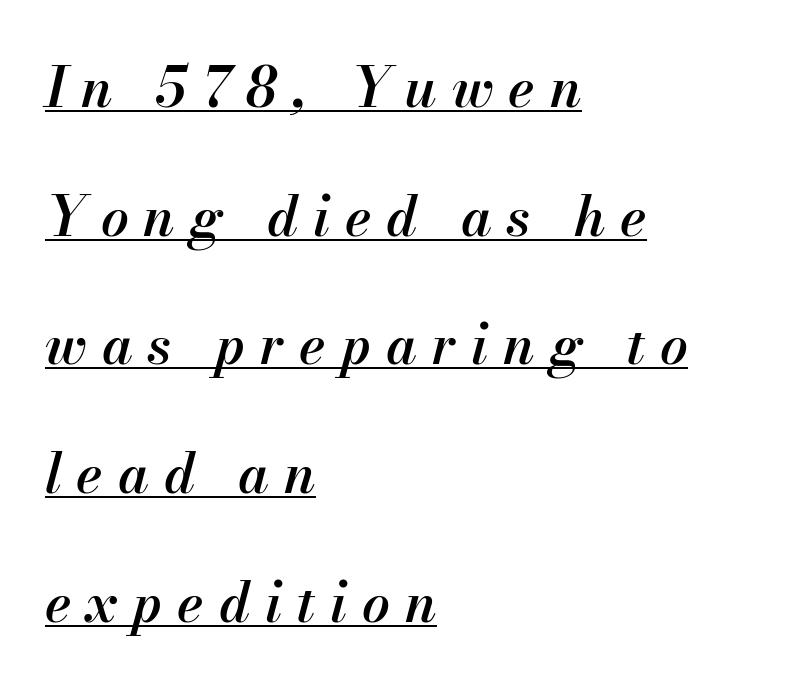
Q: Is the text bold? A: Semi-bold.
Q: Is the text italic (slanted)? A: Yes, it leans right by about 13 degrees.
Q: Is the text underlined? A: Yes.
Q: How is the paragraph aligned? A: Left-aligned.
Q: Is the spacing between letters normal or unusually wide? A: Unusually wide.
Q: Is the spacing between lines tight, normal or loose? A: Loose.
Q: Width (condensed, normal, or wide)? A: Normal.
Q: Stroke contrast? A: Medium.
Q: x-height? A: Small.
Q: Monospaced? A: No.
